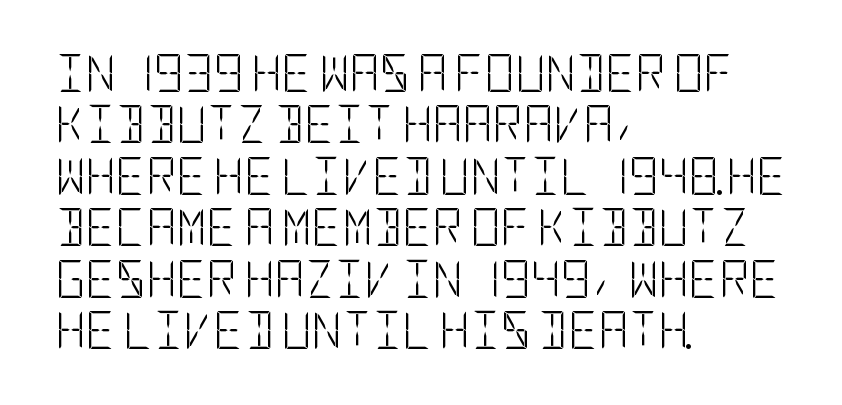
Q: Is the text bold? A: No.
Q: Is the text italic (slanted)? A: No, it is upright.
Q: Is the typeface a serif or a sans-serif typeface? A: Sans-serif.
Q: Is the text underlined? A: No.
Q: How is the paragraph aligned? A: Left-aligned.
Q: Is the spacing between letters normal or unusually wide? A: Normal.
Q: Is the spacing between lines tight, normal or loose? A: Normal.
Q: Width (condensed, normal, or wide)? A: Condensed.
Q: Stroke contrast? A: Low.
Q: x-height? A: Large.
